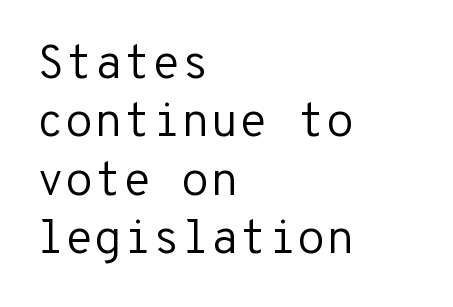
Stroke mass is kept to a normal reading level or below. Each letter's strokes conclude bluntly, with no projecting serifs. Left-aligned paragraph, ragged on the right. Caption: standard tracking, unaltered. Each letter, wide or thin by design, is forced into the same width here.
